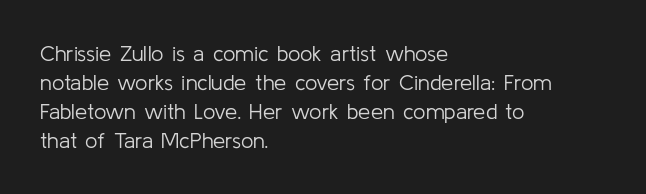
{"italic": "no", "bold": "no", "underline": "no", "align": "left", "line_spacing": "normal", "line_spacing_ratio": 1.32, "letter_spacing": "normal", "letter_spacing_em": 0.0, "glyph_px": 22}
